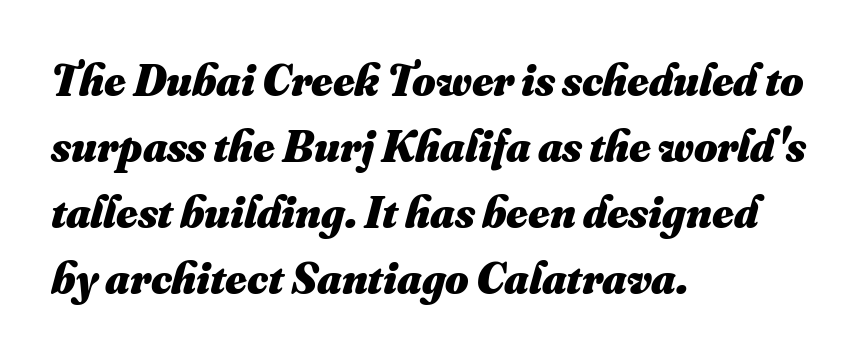
Q: Is the text bold? A: Yes.
Q: Is the text underlined? A: No.
Q: How is the paragraph aligned? A: Left-aligned.
Q: Is the spacing between letters normal or unusually wide? A: Normal.
Q: Is the spacing between lines tight, normal or loose? A: Normal.
Q: Width (condensed, normal, or wide)? A: Normal.
Q: Stroke contrast? A: Medium.
Q: x-height? A: Small.
Q: Monospaced? A: No.
